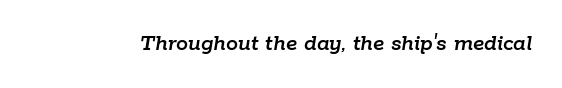
The passage shown leans; its letterforms are oblique. What stands out about the letter spacing? Nothing — it is the standard amount. Honestly, there is no underline to notice here at all.
